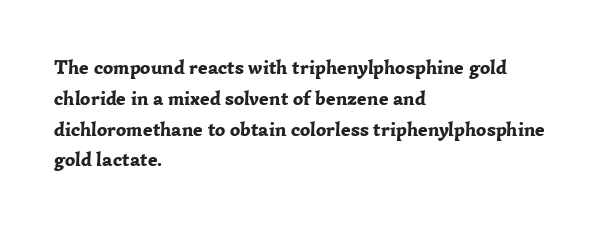
{"italic": "no", "bold": "yes", "underline": "no", "align": "left", "line_spacing": "normal", "line_spacing_ratio": 1.54, "letter_spacing": "normal", "letter_spacing_em": 0.0, "glyph_px": 20}
